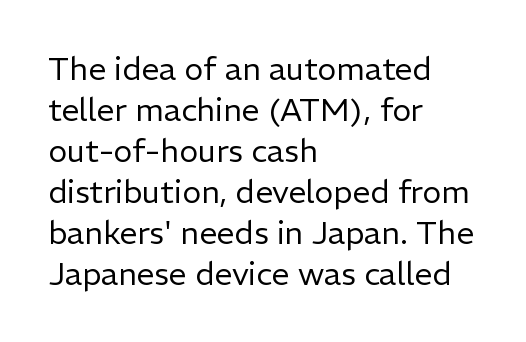
This sample is left-justified, so line endings fall wherever the words run out. Clear beneath every line of the passage. Regular leading. The letterforms sit shoulder to shoulder at normal distance. You could not count columns in this text — the font is proportionally spaced.
